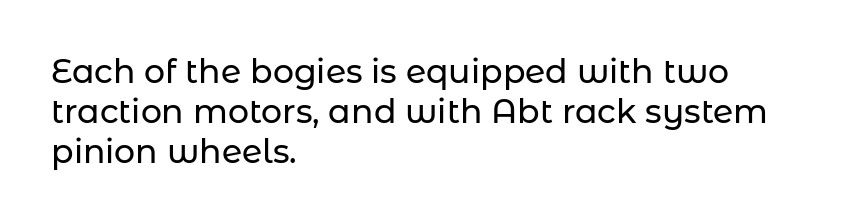
The image shows 33 px sans-serif type, upright; set left-aligned, line spacing 1.21x, normal letter spacing, not underlined; low stroke contrast and a medium x-height.
